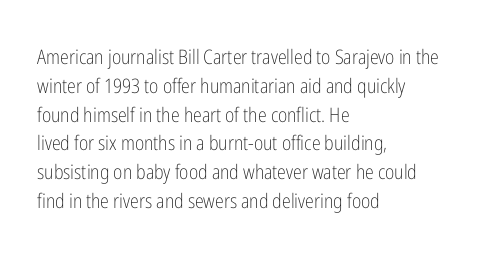
The image shows 20 px text type, upright; set left-aligned, normal line spacing (1.44x), normal letter spacing, not underlined.
